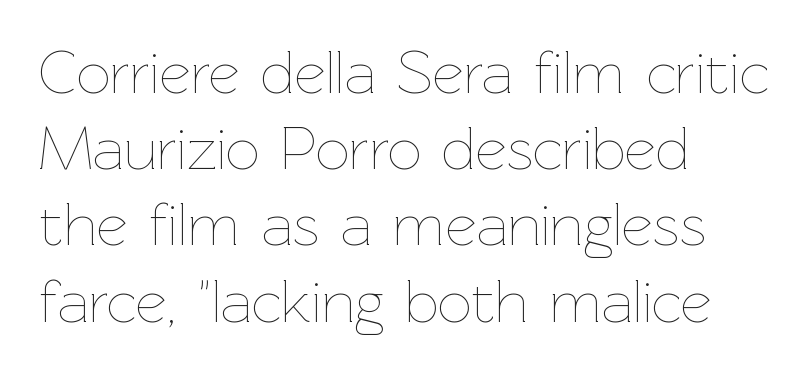
{"italic": "no", "bold": "no", "weight": "thin", "width": "normal", "stroke_contrast": "low", "x_height": "medium", "monospaced": "no", "underline": "no", "align": "left", "line_spacing": "normal", "line_spacing_ratio": 1.27, "letter_spacing": "normal", "letter_spacing_em": 0.0, "glyph_px": 60}
